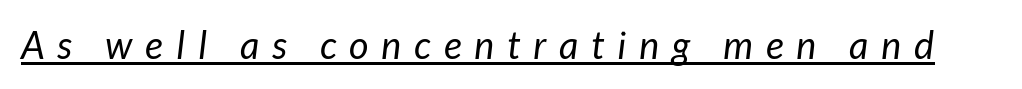
A quiet, ordinary-to-light weight characterises the typeface. Note the varied advance widths — an 'i' is clearly narrower than an 'm'. When letters slant like this, we call the style italic. There is plenty of visible air inserted between adjacent glyphs.
